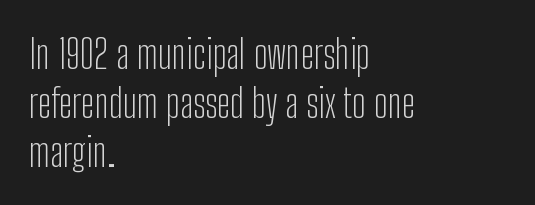
{"serif": "no", "italic": "no", "bold": "no", "weight": "light", "width": "condensed", "stroke_contrast": "low", "x_height": "medium", "monospaced": "no", "underline": "no", "align": "left", "line_spacing_ratio": 1.22, "letter_spacing": "normal", "letter_spacing_em": 0.0, "glyph_px": 40}
